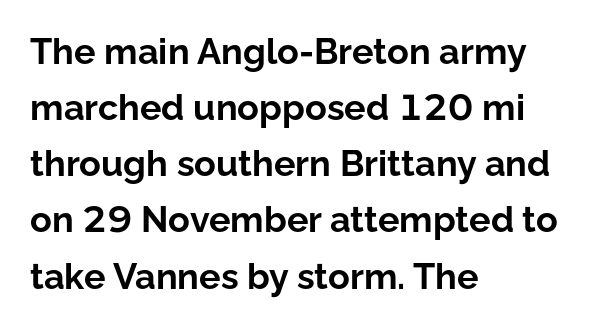
Q: Is the text bold? A: Yes.
Q: Is the text italic (slanted)? A: No, it is upright.
Q: Is the typeface a serif or a sans-serif typeface? A: Sans-serif.
Q: Is the text underlined? A: No.
Q: How is the paragraph aligned? A: Left-aligned.
Q: Is the spacing between letters normal or unusually wide? A: Normal.
Q: Is the spacing between lines tight, normal or loose? A: Normal.
Q: Width (condensed, normal, or wide)? A: Normal.
Q: Stroke contrast? A: Low.
Q: x-height? A: Medium.
Q: Monospaced? A: No.
